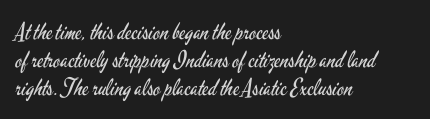
The image shows 23 px text type; set left-aligned, line spacing 1.21x, normal letter spacing, not underlined.
